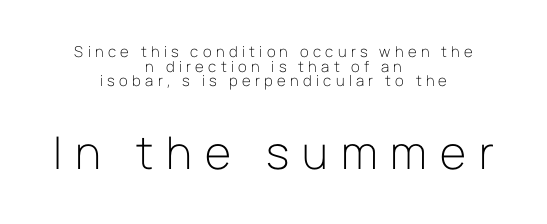
{"serif": "no", "italic": "no", "bold": "no", "weight": "light", "width": "normal", "stroke_contrast": "low", "x_height": "medium", "monospaced": "no", "underline": "no", "align": "center", "line_spacing": "tight", "line_spacing_ratio": 0.97, "letter_spacing": "wide", "letter_spacing_em": 0.29, "larger_block": "second", "size_ratio": 3.0, "glyph_px": 45}
